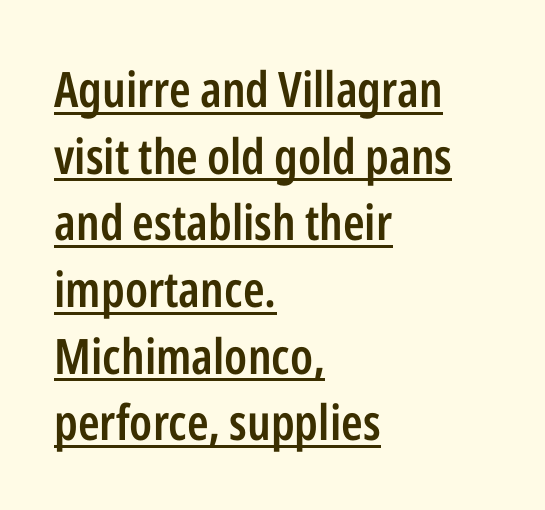
{"serif": "no", "italic": "no", "bold": "semi", "weight": "semibold", "width": "condensed", "stroke_contrast": "low", "x_height": "medium", "monospaced": "no", "underline": "yes", "align": "left", "line_spacing": "normal", "line_spacing_ratio": 1.36, "letter_spacing": "normal", "letter_spacing_em": 0.0, "glyph_px": 49}
